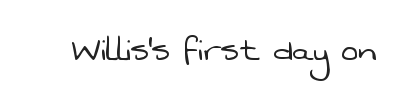
Q: Is the text bold? A: No.
Q: Is the typeface a serif or a sans-serif typeface? A: Sans-serif.
Q: Is the text underlined? A: No.
Q: Is the spacing between letters normal or unusually wide? A: Normal.
Q: Width (condensed, normal, or wide)? A: Normal.
Q: Stroke contrast? A: Low.
Q: x-height? A: Medium.
Q: Monospaced? A: No.
